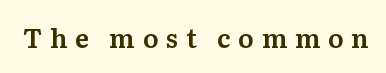
{"italic": "no", "underline": "no", "letter_spacing": "wide", "letter_spacing_em": 0.29, "glyph_px": 26}
